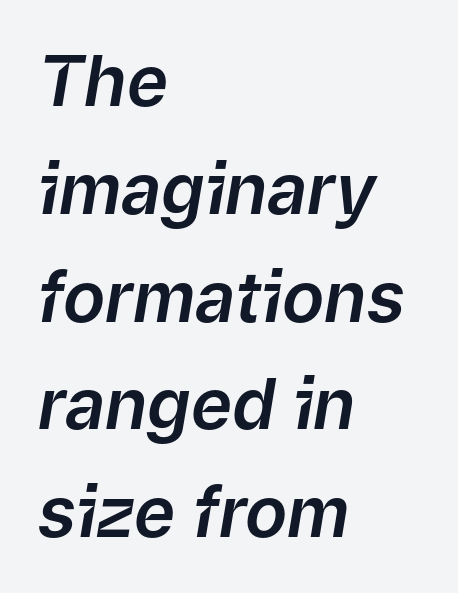
Q: Is the text italic (slanted)? A: Yes, it leans right by about 9 degrees.
Q: Is the text underlined? A: No.
Q: How is the paragraph aligned? A: Left-aligned.
Q: Is the spacing between letters normal or unusually wide? A: Normal.
Q: Is the spacing between lines tight, normal or loose? A: Normal.
Q: Width (condensed, normal, or wide)? A: Normal.
Q: Stroke contrast? A: Low.
Q: x-height? A: Medium.
Q: Monospaced? A: No.
